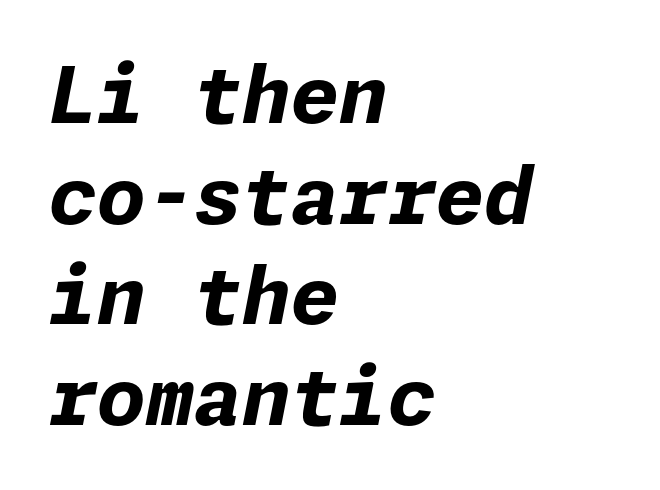
Q: Is the text bold? A: Yes.
Q: Is the text italic (slanted)? A: Yes, it leans right by about 11 degrees.
Q: Is the text underlined? A: No.
Q: How is the paragraph aligned? A: Left-aligned.
Q: Is the spacing between letters normal or unusually wide? A: Normal.
Q: Is the spacing between lines tight, normal or loose? A: Normal.
Q: Width (condensed, normal, or wide)? A: Normal.
Q: Stroke contrast? A: Low.
Q: x-height? A: Medium.
